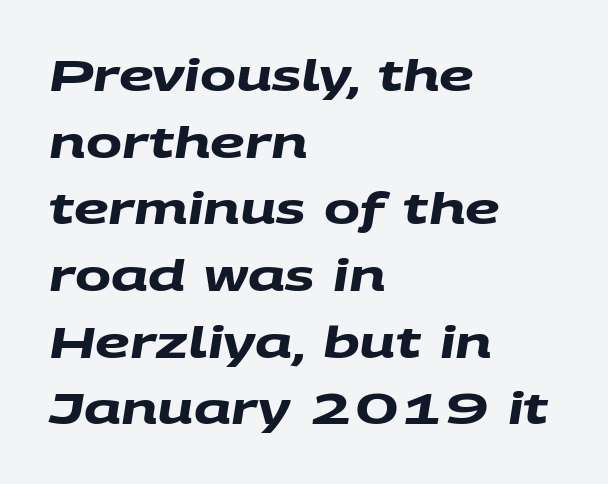
Q: Is the text bold? A: Yes.
Q: Is the typeface a serif or a sans-serif typeface? A: Sans-serif.
Q: Is the text underlined? A: No.
Q: How is the paragraph aligned? A: Left-aligned.
Q: Is the spacing between letters normal or unusually wide? A: Normal.
Q: Is the spacing between lines tight, normal or loose? A: Normal.
Q: Width (condensed, normal, or wide)? A: Wide.
Q: Stroke contrast? A: Medium.
Q: x-height? A: Large.
Q: Monospaced? A: No.
